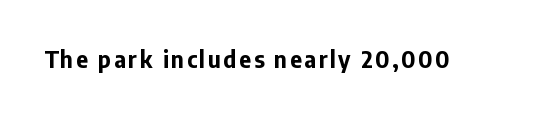
The words here are not underlined. Ascenders rise straight up at ninety degrees. What weight is shown? A full bold with thick strokes.
